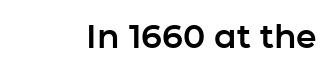
Is the letter spacing exaggerated? No — it looks like the ordinary default. A clean baseline with only descenders dipping below it. Is this a sans? Yes — the strokes have no serifs. Character widths vary here, with narrow letters taking less room than wide ones. Unlike italic type, these characters show no tilt at all.
